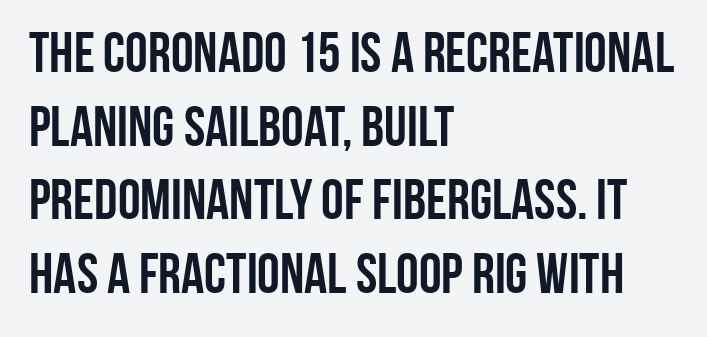
{"serif": "no", "italic": "no", "bold": "yes", "weight": "semibold", "width": "condensed", "stroke_contrast": "low", "x_height": "large", "monospaced": "no", "underline": "no", "align": "left", "line_spacing": "normal", "line_spacing_ratio": 1.29, "letter_spacing": "normal", "letter_spacing_em": 0.0, "glyph_px": 57}
